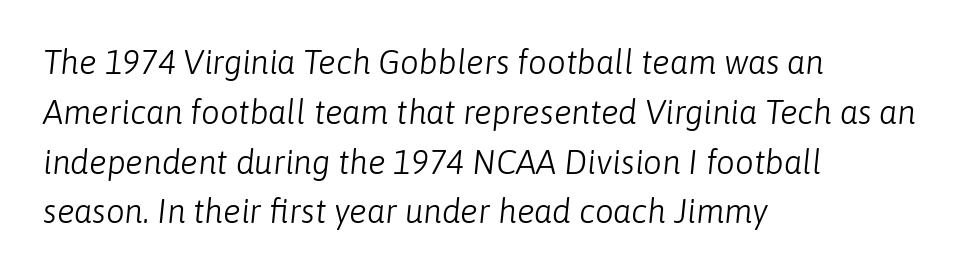
{"italic": "yes", "lean": "right", "slant_degrees": 6, "bold": "no", "weight": "light", "width": "normal", "stroke_contrast": "low", "x_height": "medium", "monospaced": "no", "underline": "no", "align": "left", "line_spacing": "normal", "line_spacing_ratio": 1.51, "letter_spacing": "normal", "letter_spacing_em": 0.0, "glyph_px": 33}
